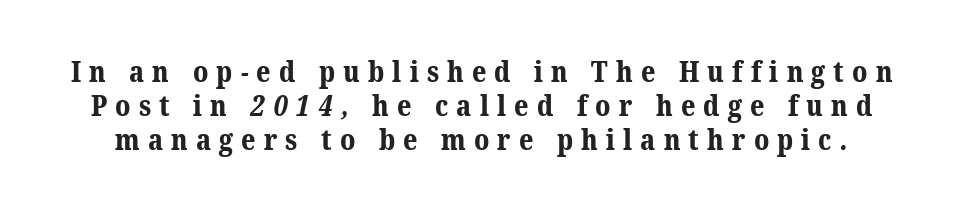
The font family rendered here belongs to the serif group. Plain, unruled lines of type. Words appear elongated and porous because spacing is wide. These lines are rendered in a variable-pitch font. Set as a true bold cut, around the 700 mark.
